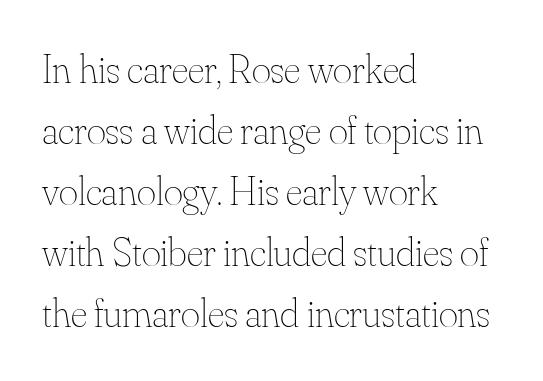
{"italic": "no", "bold": "no", "weight": "thin", "width": "normal", "stroke_contrast": "medium", "x_height": "small", "monospaced": "no", "underline": "no", "align": "left", "line_spacing": "normal", "line_spacing_ratio": 1.49, "letter_spacing": "normal", "letter_spacing_em": 0.0, "glyph_px": 41}
